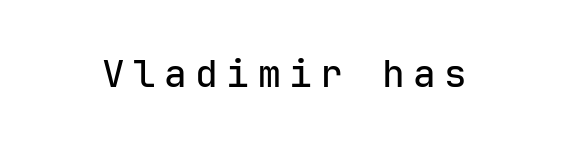
Q: Is the text italic (slanted)? A: No, it is upright.
Q: Is the typeface a serif or a sans-serif typeface? A: Sans-serif.
Q: Is the text underlined? A: No.
Q: Is the spacing between letters normal or unusually wide? A: Unusually wide.
Q: Width (condensed, normal, or wide)? A: Normal.
Q: Stroke contrast? A: Low.
Q: x-height? A: Medium.
Q: Monospaced? A: Yes.
